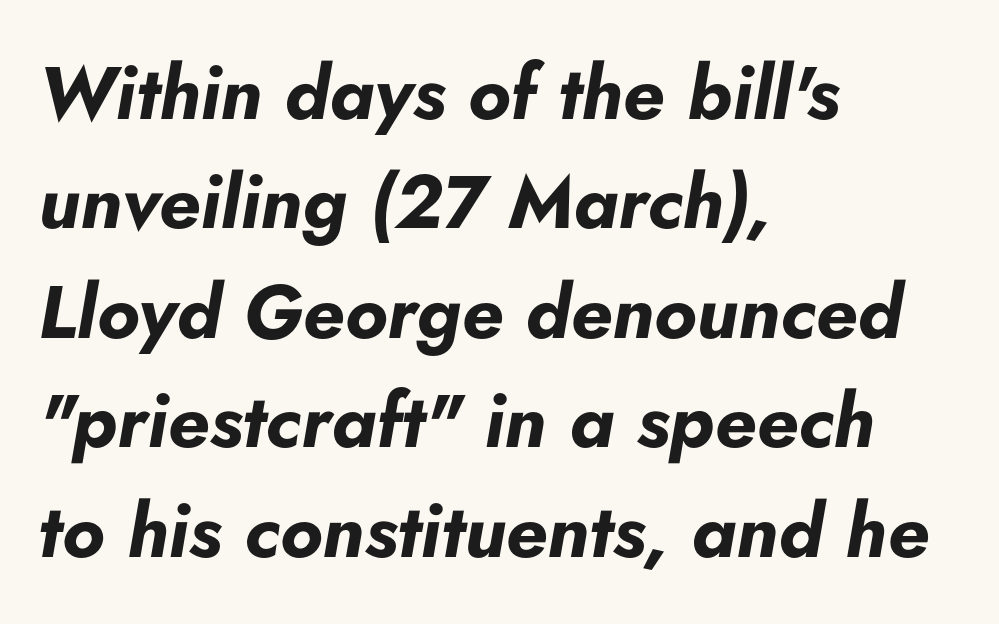
An italicized treatment has been applied to the whole sample. The font is running at its bold setting. Type without underlining. Honestly, the letter spacing is just normal — you wouldn't notice it.
